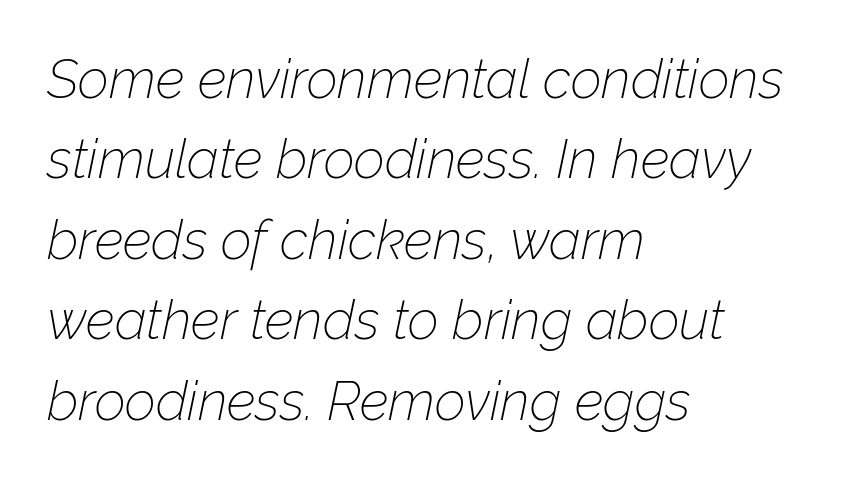
Q: Is the text bold? A: No.
Q: Is the text italic (slanted)? A: Yes, it leans right by about 12 degrees.
Q: Is the text underlined? A: No.
Q: How is the paragraph aligned? A: Left-aligned.
Q: Is the spacing between letters normal or unusually wide? A: Normal.
Q: Is the spacing between lines tight, normal or loose? A: Normal.
Q: Width (condensed, normal, or wide)? A: Normal.
Q: Stroke contrast? A: Low.
Q: x-height? A: Medium.
Q: Monospaced? A: No.
